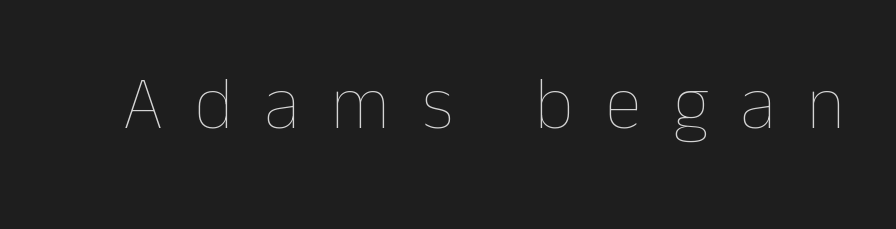
The image shows 75 px thin type, upright; set unusually wide letter spacing (+0.42 em), not underlined; low stroke contrast and a medium x-height.
